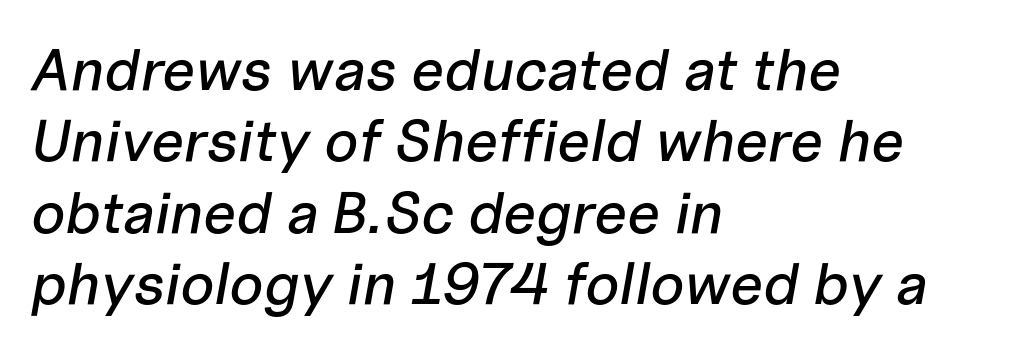
Every character sits at an angle, as italics do. This rendering features lettering with no underline. Tracking here is standard; glyphs follow each other at the usual distance. The paragraph shown leans on its left margin. Is this a fixed-width face? No — the glyphs have proportional, varying widths.
